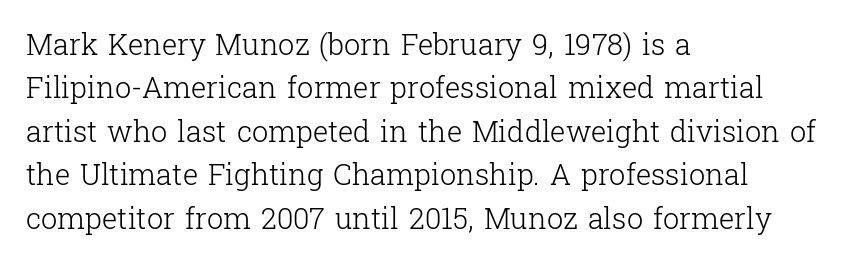
The image shows 29 px light serif type, upright; set left-aligned, normal line spacing (1.5x), normal letter spacing, not underlined; low stroke contrast and a medium x-height.
